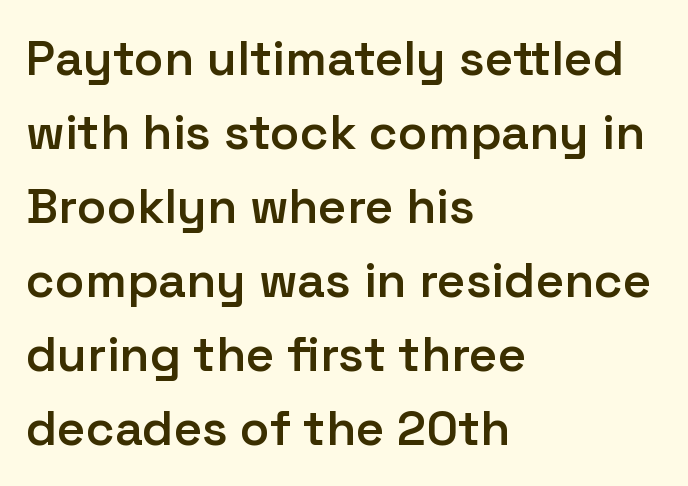
The image shows 49 px semibold sans-serif type, upright; set left-aligned, normal line spacing (1.51x), normal letter spacing, not underlined; low stroke contrast and a medium x-height.
